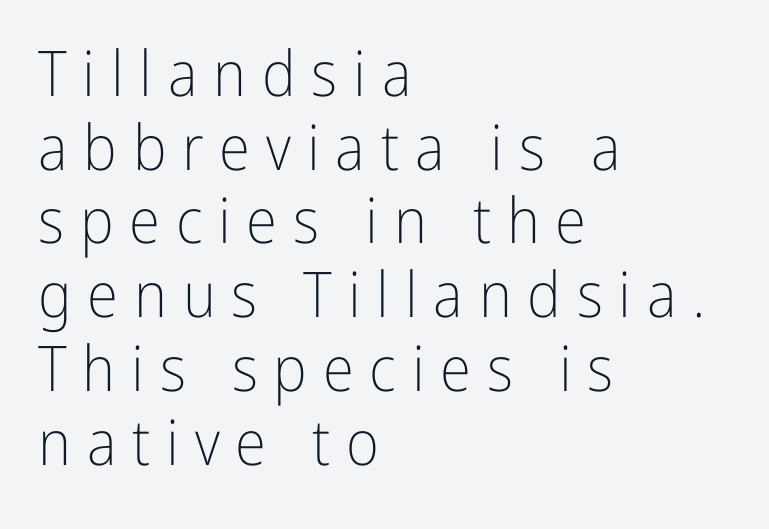
Left-aligned paragraph, ragged on the right. Anything drawn beneath the words? Only blank space. Is this a heavy cut? Hardly; it is regular or lighter. I'd call this a sans setting — the letters go barefoot. Is there any slant? The stems are plumb.
